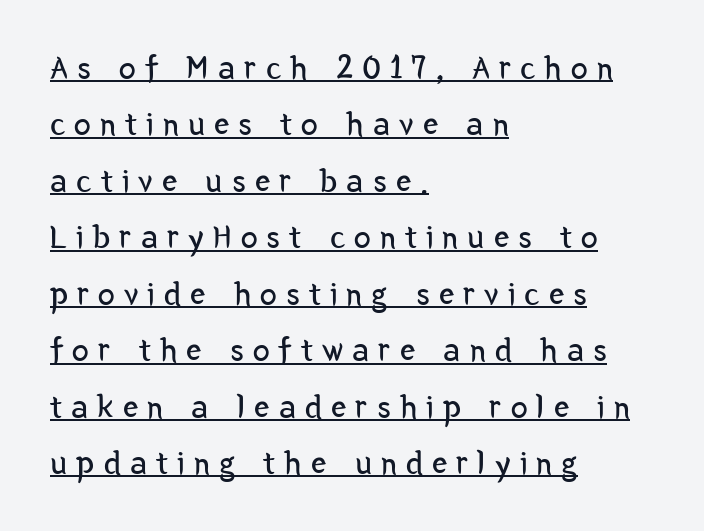
{"serif": "no", "italic": "no", "bold": "no", "weight": "regular", "width": "condensed", "stroke_contrast": "low", "x_height": "medium", "monospaced": "no", "underline": "yes", "align": "left", "line_spacing": "normal", "line_spacing_ratio": 1.66, "letter_spacing": "wide", "letter_spacing_em": 0.27, "glyph_px": 34}
